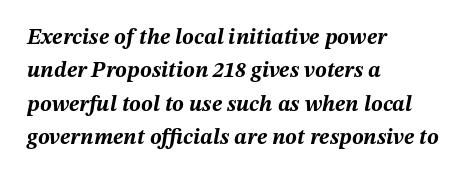
Q: Is the text bold? A: Yes.
Q: Is the text italic (slanted)? A: Yes, it leans right by about 12 degrees.
Q: Is the text underlined? A: No.
Q: How is the paragraph aligned? A: Left-aligned.
Q: Is the spacing between letters normal or unusually wide? A: Normal.
Q: Is the spacing between lines tight, normal or loose? A: Normal.
